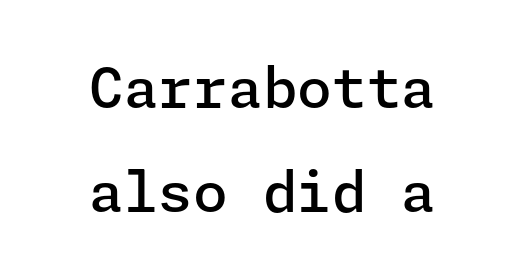
{"serif": "no", "italic": "no", "bold": "semi", "weight": "semibold", "width": "normal", "stroke_contrast": "low", "x_height": "medium", "underline": "no", "align": "center", "line_spacing_ratio": 1.85, "letter_spacing": "normal", "letter_spacing_em": 0.0, "glyph_px": 56}
